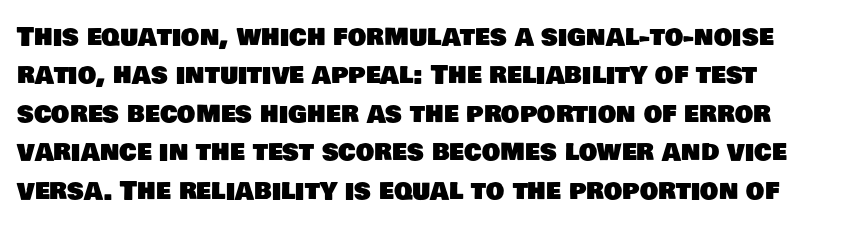
The image shows 26 px text type; set normal line spacing (1.48x), normal letter spacing, not underlined.
